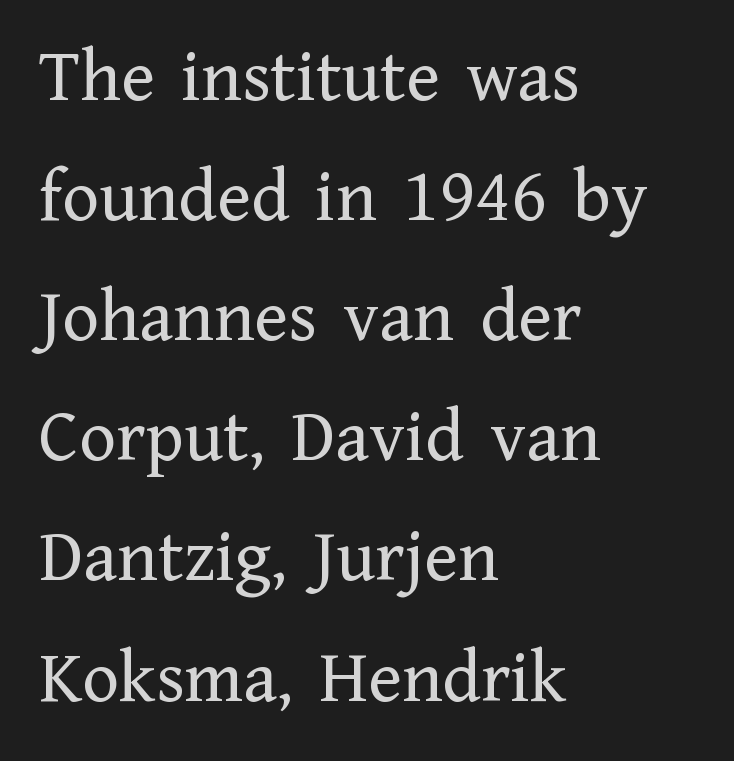
Nothing unusual about the tracking: characters are spaced as the font intends. Honestly, the row spacing looks completely unremarkable. Left-aligned paragraph, ragged on the right. Proportional: the letters do not fall into vertical columns. Does the lettering tilt? It doesn't — this is upright.
